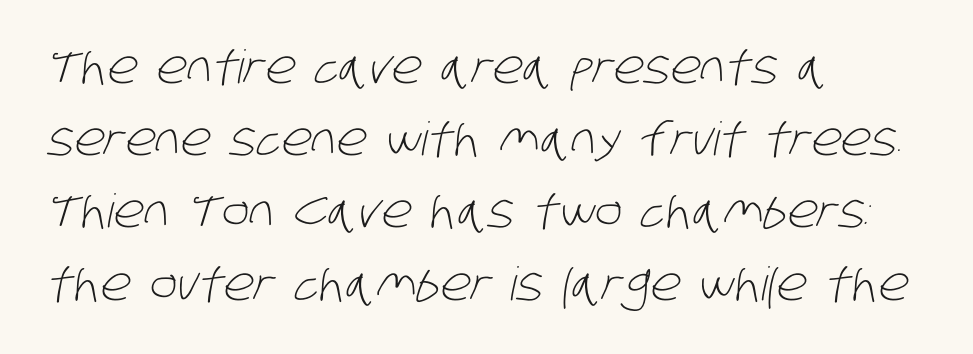
Q: Is the text bold? A: No.
Q: Is the typeface a serif or a sans-serif typeface? A: Sans-serif.
Q: Is the text underlined? A: No.
Q: How is the paragraph aligned? A: Left-aligned.
Q: Is the spacing between letters normal or unusually wide? A: Normal.
Q: Is the spacing between lines tight, normal or loose? A: Normal.
Q: Width (condensed, normal, or wide)? A: Condensed.
Q: Stroke contrast? A: Low.
Q: x-height? A: Large.
Q: Monospaced? A: No.
